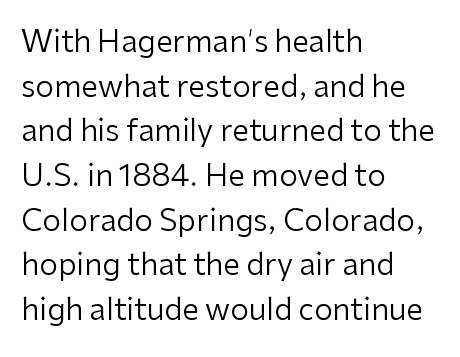
Look at the bottom of the vertical strokes: they stop flat, with no serifs. Tracking here is standard; glyphs follow each other at the usual distance. What's the leading like? Ordinary, nothing unusual. Weight class: somewhere from thin through regular.
